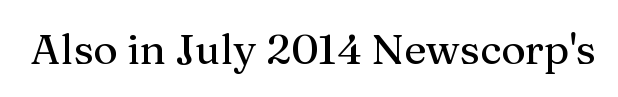
The image shows 42 px serif type, upright; set normal letter spacing, not underlined; medium stroke contrast and a medium x-height.
